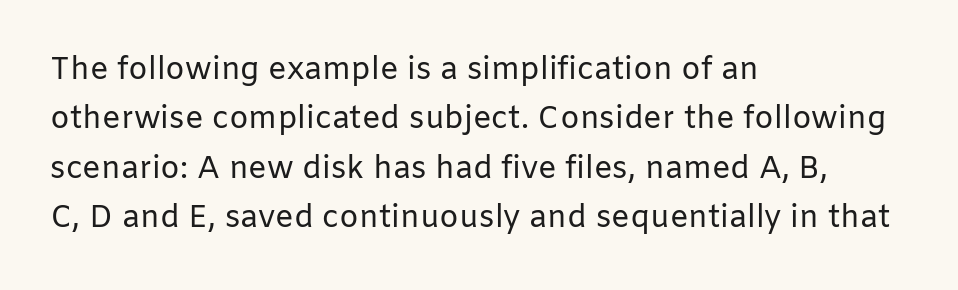
Vertically, the passage feels balanced, rows spaced as you'd expect. The area under the type is left untouched. Weight: in the light-to-regular range. This sample uses a sans-serif face. The passage shown is typed in a proportional face where columns would drift.
